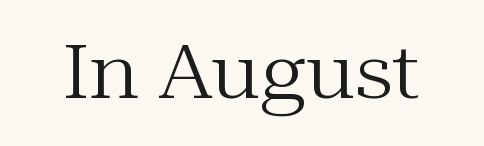
The image shows 74 px regular-weight serif type, upright; set normal letter spacing, not underlined; medium stroke contrast and a medium x-height.
